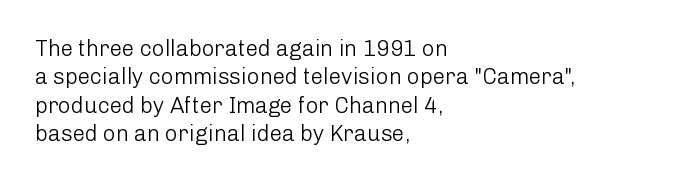
Q: Is the text bold? A: No.
Q: Is the text italic (slanted)? A: No, it is upright.
Q: Is the text underlined? A: No.
Q: How is the paragraph aligned? A: Left-aligned.
Q: Is the spacing between letters normal or unusually wide? A: Normal.
Q: Is the spacing between lines tight, normal or loose? A: Normal.
